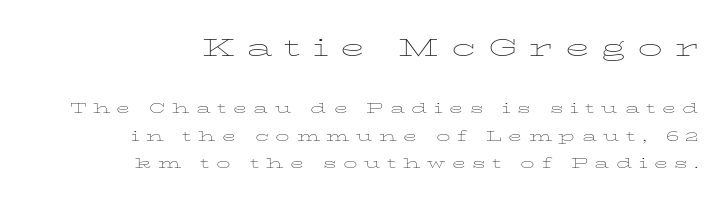
Which chunk is bigger? The first one — the top block dwarfs the bottom. Tracking value appears strongly positive — letters spread wide. The font's upright variant was chosen for this text. The text block is weighted toward the right margin, trailing off unevenly leftward.
